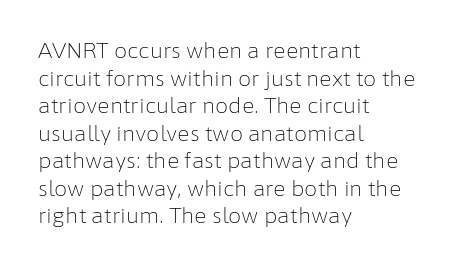
Q: Is the text bold? A: No.
Q: Is the text italic (slanted)? A: No, it is upright.
Q: Is the text underlined? A: No.
Q: How is the paragraph aligned? A: Left-aligned.
Q: Is the spacing between letters normal or unusually wide? A: Normal.
Q: Is the spacing between lines tight, normal or loose? A: Normal.
